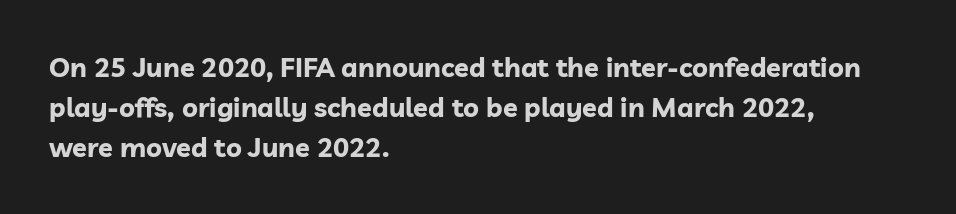
Q: Is the text bold? A: Yes.
Q: Is the text italic (slanted)? A: No, it is upright.
Q: Is the text underlined? A: No.
Q: How is the paragraph aligned? A: Left-aligned.
Q: Is the spacing between letters normal or unusually wide? A: Normal.
Q: Is the spacing between lines tight, normal or loose? A: Normal.
